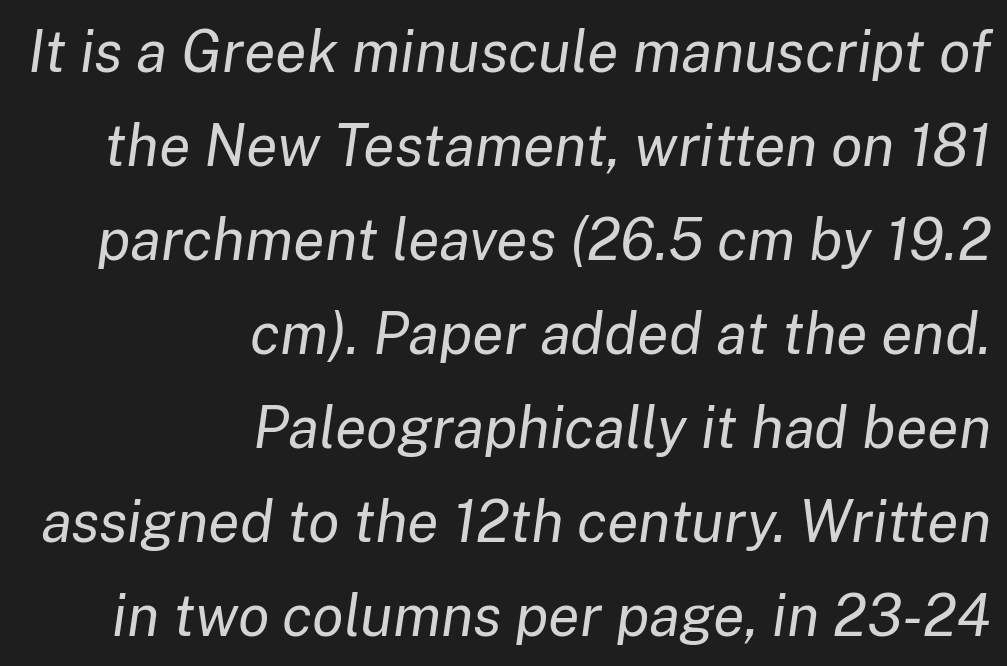
Q: Is the text bold? A: No.
Q: Is the text italic (slanted)? A: Yes, it leans right by about 8 degrees.
Q: Is the text underlined? A: No.
Q: How is the paragraph aligned? A: Right-aligned.
Q: Is the spacing between letters normal or unusually wide? A: Normal.
Q: Is the spacing between lines tight, normal or loose? A: Normal.
Q: Width (condensed, normal, or wide)? A: Normal.
Q: Stroke contrast? A: Low.
Q: x-height? A: Medium.
Q: Monospaced? A: No.
